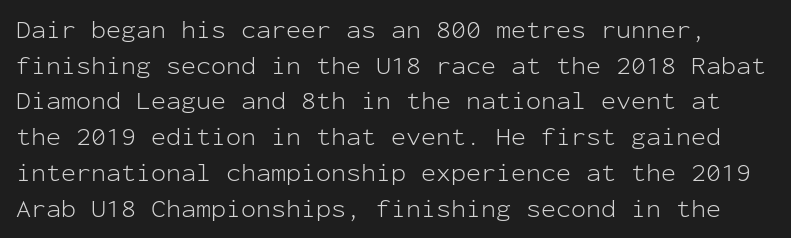
{"italic": "no", "bold": "no", "underline": "no", "line_spacing": "normal", "line_spacing_ratio": 1.43, "letter_spacing": "normal", "letter_spacing_em": 0.0, "glyph_px": 25}
